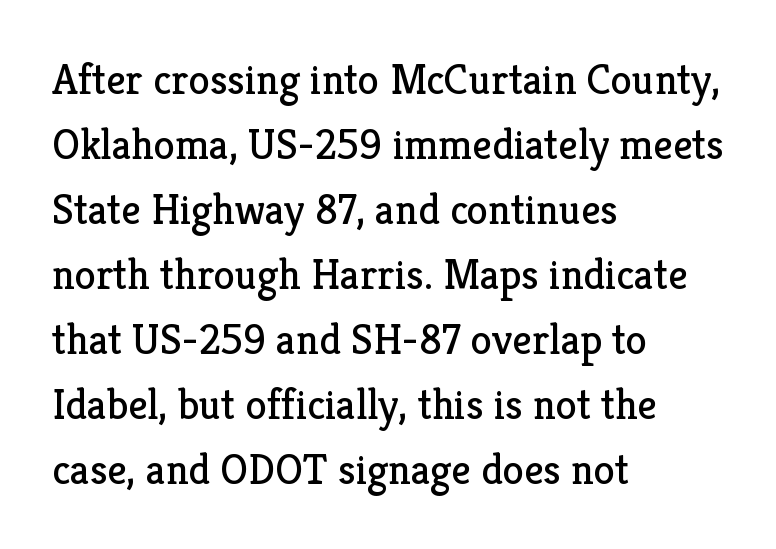
{"serif": "yes", "italic": "no", "bold": "no", "weight": "regular", "width": "normal", "stroke_contrast": "low", "x_height": "medium", "monospaced": "no", "underline": "no", "align": "left", "line_spacing": "normal", "line_spacing_ratio": 1.51, "letter_spacing": "normal", "letter_spacing_em": 0.0, "glyph_px": 43}
